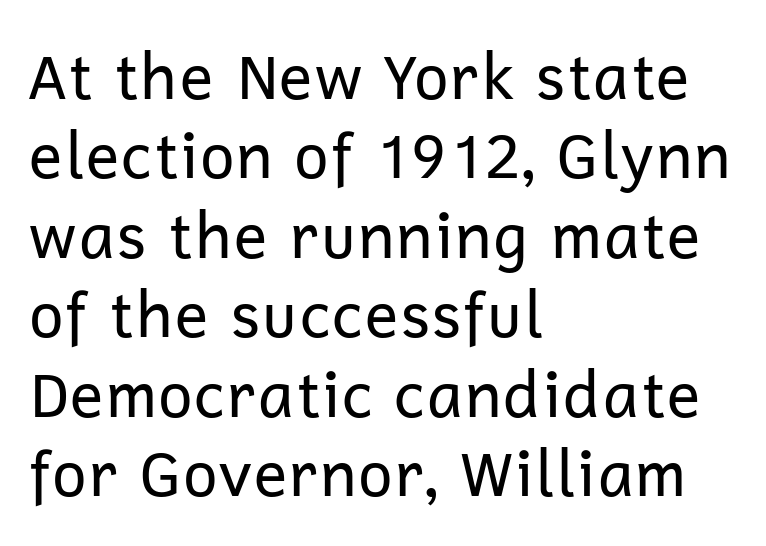
Words appear dense and cohesive because spacing is normal. Character widths vary here, with narrow letters taking less room than wide ones. Italic? Not at all — the glyphs are vertical. The baseline area is clear. Letters have the restrained weight of plain body copy at most.
